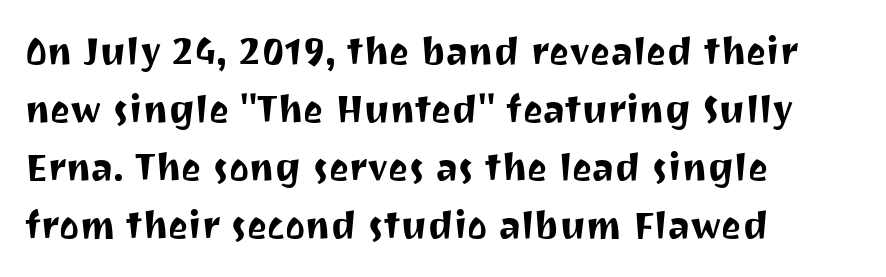
Q: Is the text italic (slanted)? A: No, it is upright.
Q: Is the typeface a serif or a sans-serif typeface? A: Sans-serif.
Q: Is the text underlined? A: No.
Q: How is the paragraph aligned? A: Left-aligned.
Q: Is the spacing between letters normal or unusually wide? A: Normal.
Q: Is the spacing between lines tight, normal or loose? A: Normal.
Q: Width (condensed, normal, or wide)? A: Normal.
Q: Stroke contrast? A: Medium.
Q: x-height? A: Medium.
Q: Monospaced? A: No.
